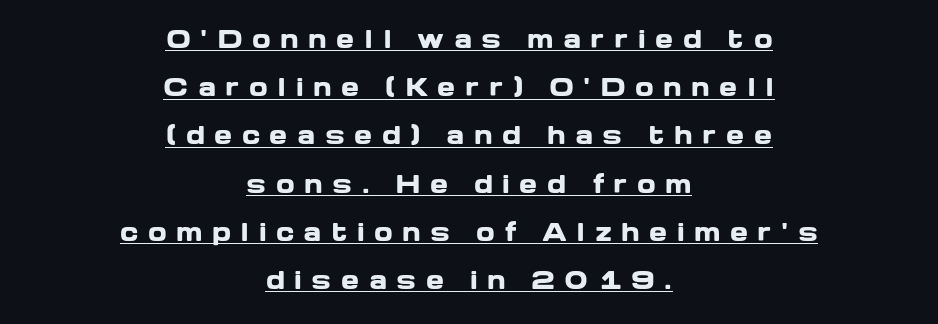
This is roman type, the default non-slanted kind. This rendering features underlined lettering. These lines carry a lot of weight — the face is fully bold. Every row of glyphs is offset so its center matches the block's center. If you measured baseline to baseline, you'd find a long distance.
